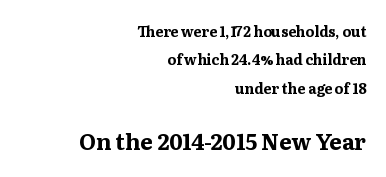
{"italic": "no", "bold": "yes", "underline": "no", "align": "right", "line_spacing": "loose", "line_spacing_ratio": 2.03, "letter_spacing": "normal", "letter_spacing_em": 0.0, "larger_block": "second", "size_ratio": 1.57, "glyph_px": 22}
